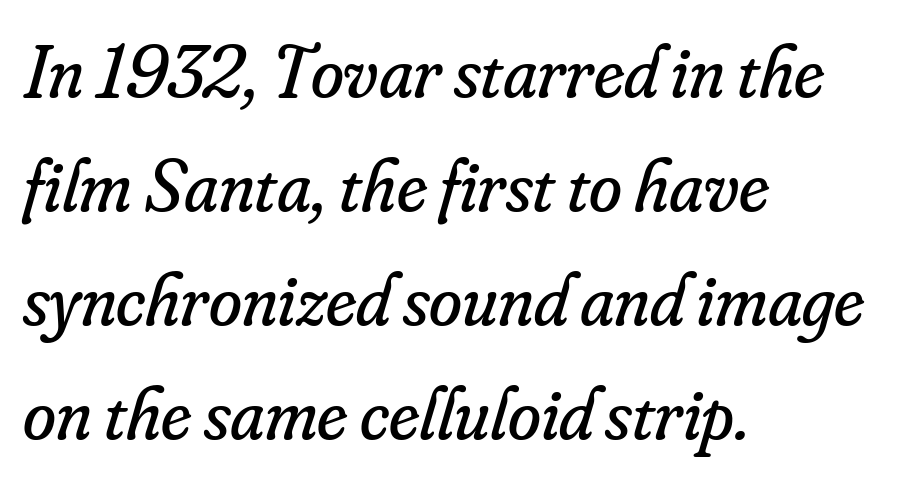
{"serif": "yes", "italic": "yes", "lean": "right", "slant_degrees": 16, "bold": "no", "weight": "regular", "width": "normal", "stroke_contrast": "low", "x_height": "small", "monospaced": "no", "underline": "no", "align": "left", "line_spacing": "normal", "line_spacing_ratio": 1.52, "letter_spacing": "normal", "letter_spacing_em": 0.0, "glyph_px": 75}
